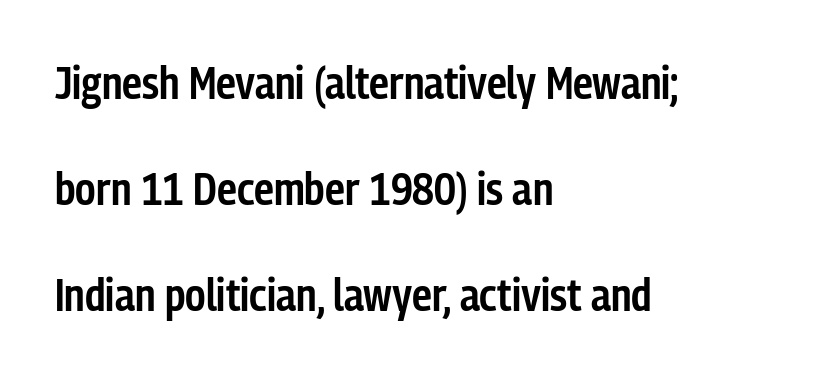
The image shows 45 px semibold, condensed sans-serif type, upright; set left-aligned, loose line spacing (2.36x), normal letter spacing, not underlined; low stroke contrast and a medium x-height.
